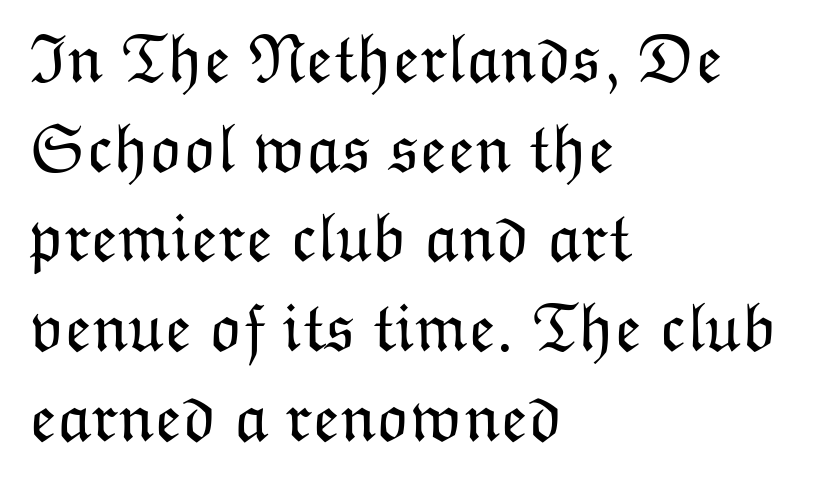
This sample keeps an unexceptional amount of space between lines. The font is comparable to plain body text, perhaps lighter. Short note: letters normally spaced. The string is rendered with underlining switched off. Casual observation: everything's shoved over to the left. Each letter keeps its own natural width here, so spacing adapts to shape.
